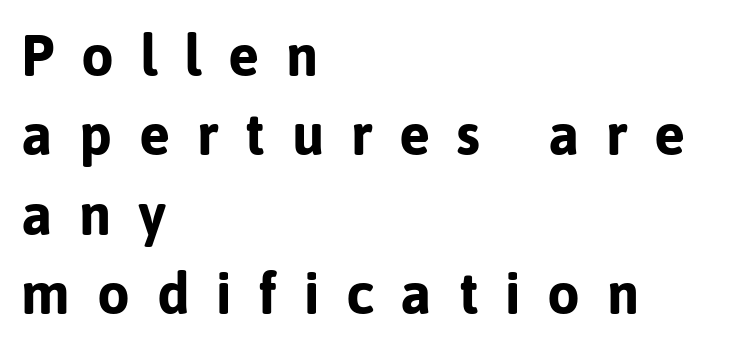
Pretty heavy lettering here — definitely bold. These lines are rendered in a variable-pitch font. Rule under the text: the space is simply empty. Loose tracking; the words dissolve into strings of separated letters. The letters carry no serifs — their stems end cleanly without finishing strokes.
